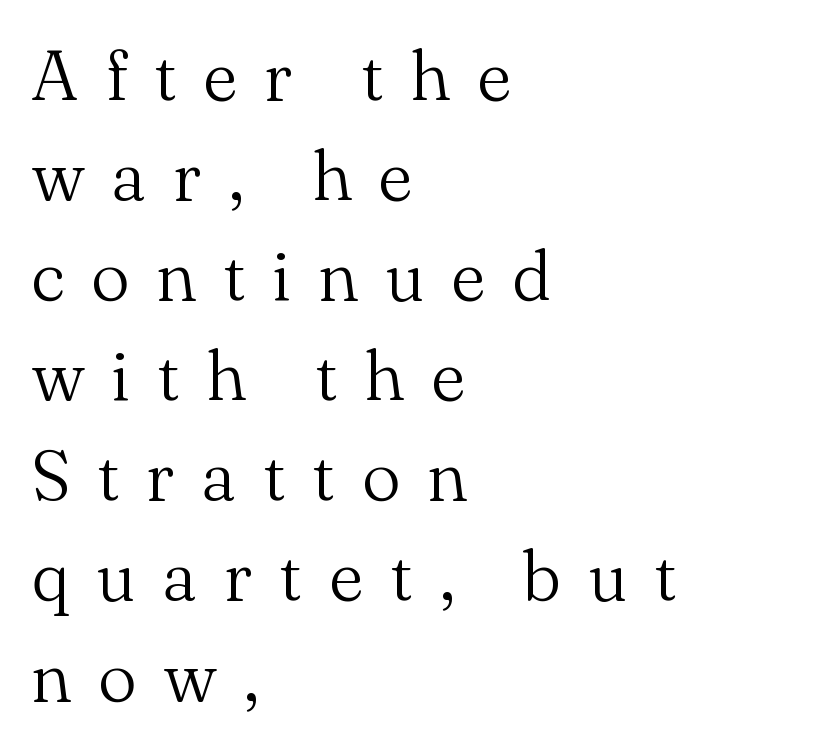
Q: Is the text bold? A: No.
Q: Is the text italic (slanted)? A: No, it is upright.
Q: Is the typeface a serif or a sans-serif typeface? A: Serif.
Q: Is the text underlined? A: No.
Q: How is the paragraph aligned? A: Left-aligned.
Q: Is the spacing between letters normal or unusually wide? A: Unusually wide.
Q: Is the spacing between lines tight, normal or loose? A: Normal.
Q: Width (condensed, normal, or wide)? A: Normal.
Q: Stroke contrast? A: Medium.
Q: x-height? A: Small.
Q: Monospaced? A: No.
